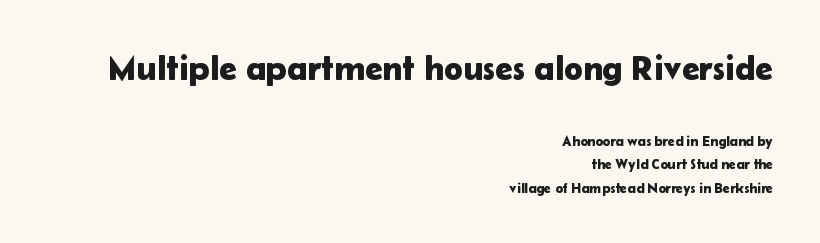
The text block is weighted toward the right margin, trailing off unevenly leftward. The characters display no serif detailing; their extremities are plain. Looks like regular typesetting: each glyph gets only the width it needs. The lettering stays uniformly vertical, giving the passage a roman look. Look at the tracking — it's just the regular setting, nothing added. The earlier block is typeset at a bigger size than the later block.
